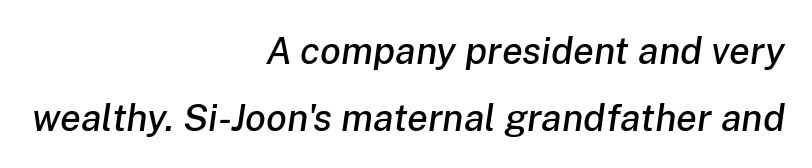
The image shows 38 px text type, italic (leaning right); set right-aligned, line spacing 1.77x, normal letter spacing, not underlined; low stroke contrast and a medium x-height.
